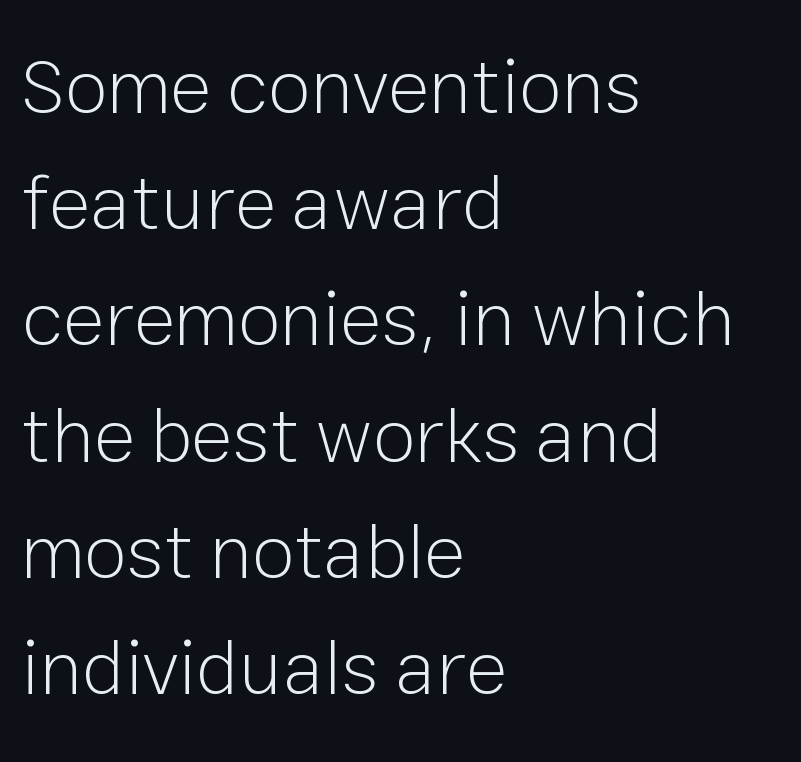
The image shows 78 px light sans-serif type, upright; set left-aligned, normal line spacing (1.49x), normal letter spacing, not underlined; low stroke contrast and a medium x-height.
